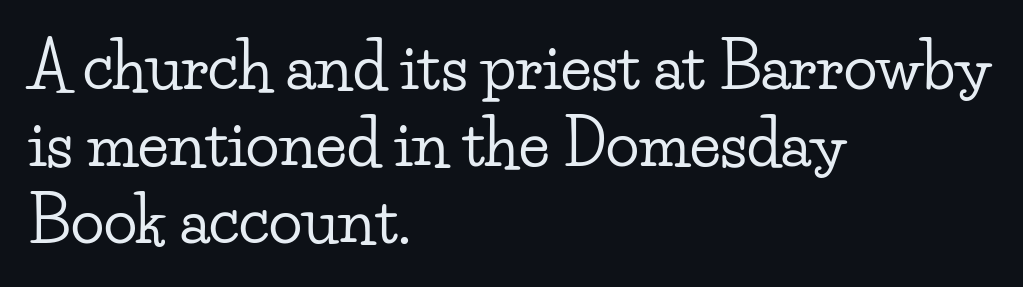
The image shows 62 px wide serif type, upright; set left-aligned, line spacing 1.24x, normal letter spacing, not underlined; low stroke contrast and a small x-height.
